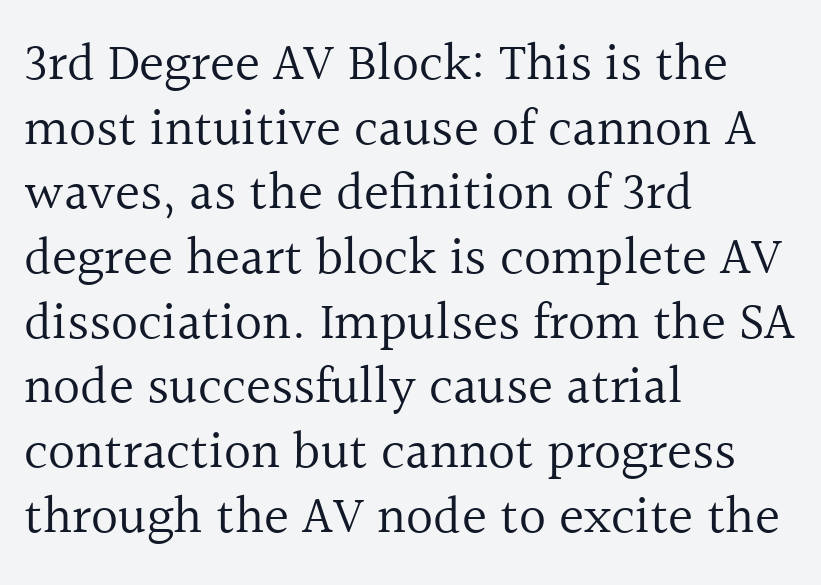
Q: Is the text bold? A: No.
Q: Is the text italic (slanted)? A: No, it is upright.
Q: Is the typeface a serif or a sans-serif typeface? A: Serif.
Q: Is the text underlined? A: No.
Q: How is the paragraph aligned? A: Left-aligned.
Q: Is the spacing between letters normal or unusually wide? A: Normal.
Q: Width (condensed, normal, or wide)? A: Normal.
Q: x-height? A: Medium.
Q: Monospaced? A: No.
